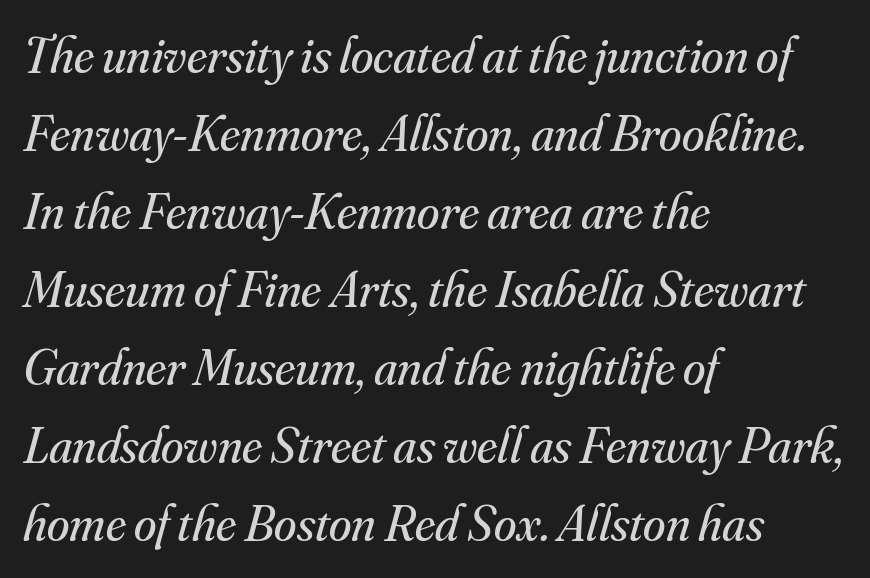
The passage shown is typed in a proportional face where columns would drift. The glyphs are unaccompanied by any horizontal stroke below them. Characters are canted at an angle relative to the baseline's perpendicular. No letter is thick-stroked: the sample isn't bold.
